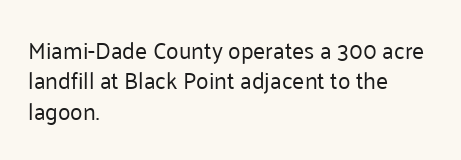
Q: Is the text bold? A: No.
Q: Is the text italic (slanted)? A: No, it is upright.
Q: Is the text underlined? A: No.
Q: How is the paragraph aligned? A: Left-aligned.
Q: Is the spacing between letters normal or unusually wide? A: Normal.
Q: Is the spacing between lines tight, normal or loose? A: Normal.
